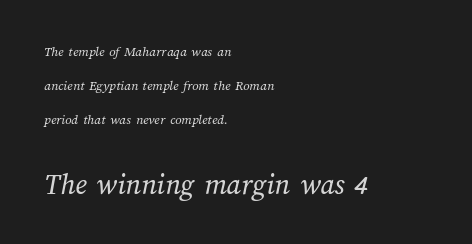
{"bold": "no", "weight": "regular", "width": "normal", "stroke_contrast": "medium", "x_height": "medium", "monospaced": "no", "underline": "no", "align": "left", "line_spacing": "loose", "line_spacing_ratio": 2.42, "letter_spacing": "normal", "letter_spacing_em": 0.0, "larger_block": "second", "size_ratio": 2.14, "glyph_px": 30}
